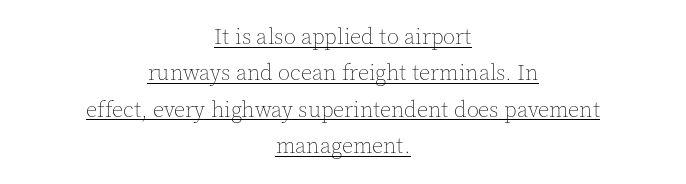
The image shows 22 px text type, upright; set centered, normal line spacing (1.65x), normal letter spacing, underlined.
